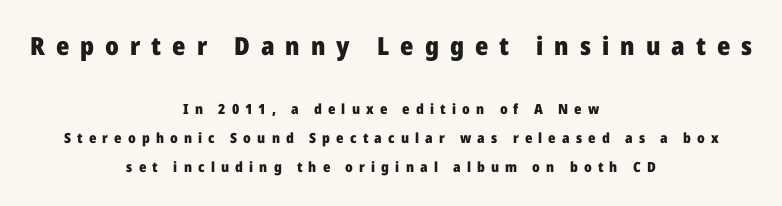
Q: Is the text bold? A: Yes.
Q: Is the text italic (slanted)? A: No, it is upright.
Q: Is the text underlined? A: No.
Q: How is the paragraph aligned? A: Centered.
Q: Is the spacing between letters normal or unusually wide? A: Unusually wide.
Q: Is the spacing between lines tight, normal or loose? A: Loose.
Q: Which block of text is set in a larger size, the first (top) or the second (bottom)? A: The first (top) one.
